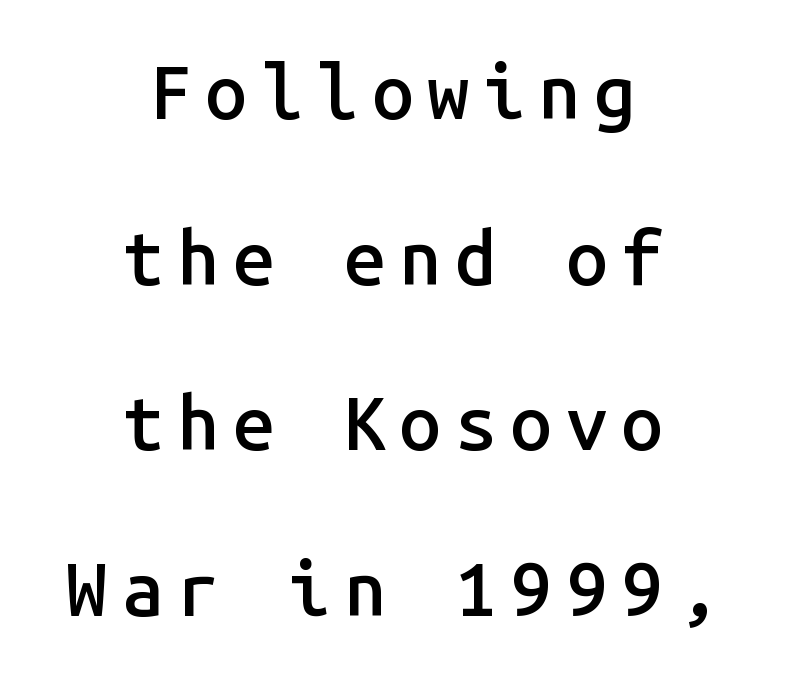
{"serif": "no", "italic": "no", "bold": "semi", "weight": "semibold", "width": "normal", "stroke_contrast": "low", "x_height": "medium", "monospaced": "yes", "underline": "no", "align": "center", "line_spacing": "loose", "line_spacing_ratio": 2.21, "glyph_px": 75}
